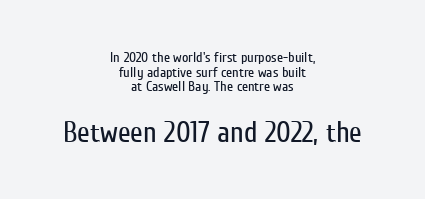
Q: Is the text bold? A: No.
Q: Is the text italic (slanted)? A: No, it is upright.
Q: Is the typeface a serif or a sans-serif typeface? A: Sans-serif.
Q: Is the text underlined? A: No.
Q: How is the paragraph aligned? A: Centered.
Q: Is the spacing between letters normal or unusually wide? A: Normal.
Q: Is the spacing between lines tight, normal or loose? A: Tight.
Q: Which block of text is set in a larger size, the first (top) or the second (bottom)? A: The second (bottom) one.
Q: Width (condensed, normal, or wide)? A: Condensed.
Q: Stroke contrast? A: Low.
Q: x-height? A: Medium.
Q: Monospaced? A: No.
